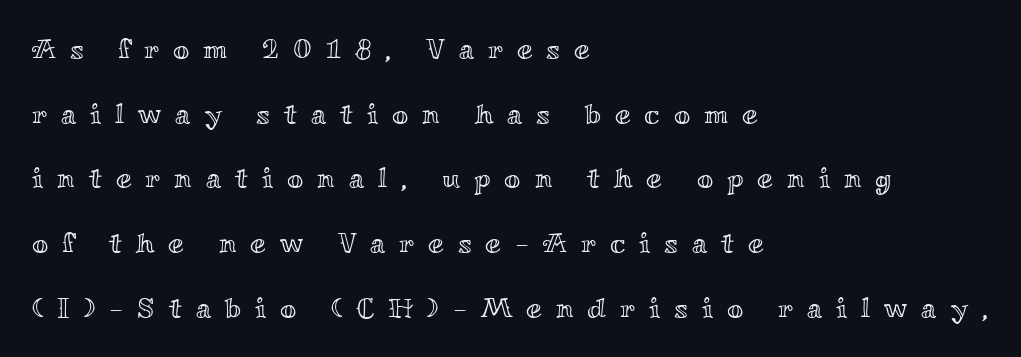
Do the letters lean? They stand straight. Only glyphs here, with clear space below each row. Observe the wide spacing: letters keep a clear distance from each other. Compared with a centered layout, this one pins lines to the left instead.
